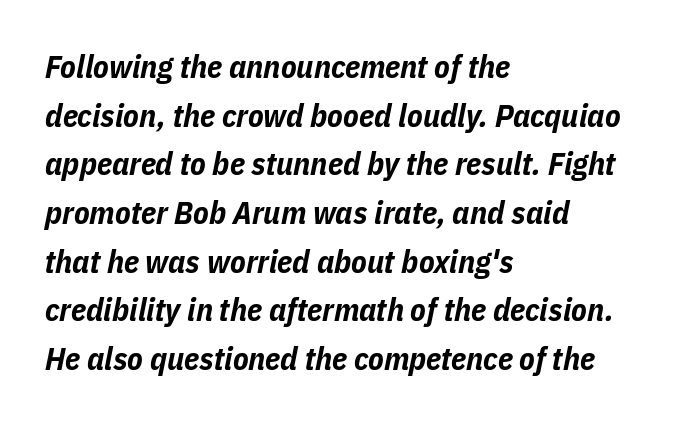
The passage shown is emphatically bold. This rendering leaves character spacing at its baseline value. Spacing verdict: proportional, widths tailored to each character. Has an underline been added? It has not. Leading: standard. Looking at the ascenders, they clearly lean.
